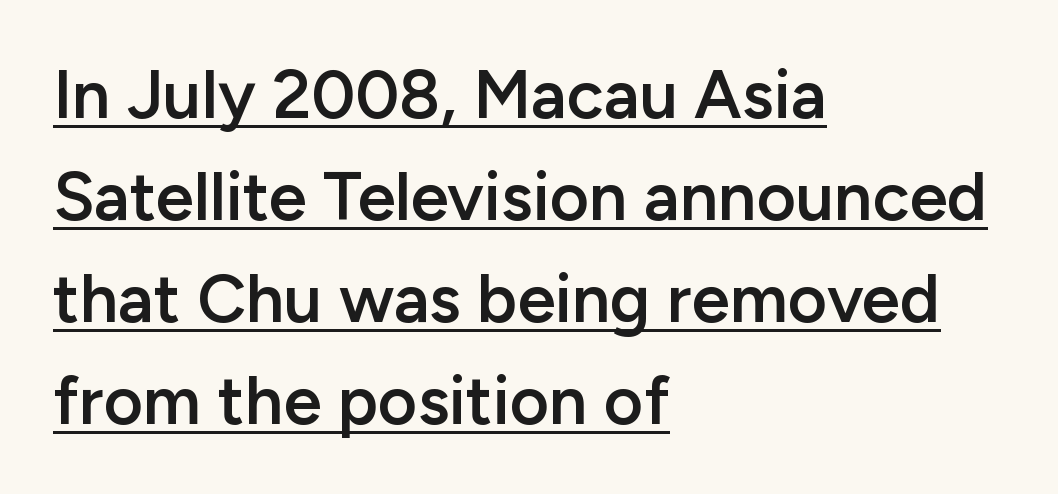
The lettering is marked with a stroke running underneath it. Each letter keeps its own natural width here, so spacing adapts to shape. The lettering holds an erect, upright posture throughout. Caption: multi-line text, flush left, ragged right. You can tell from the bare stems that sans-serif type was used.
